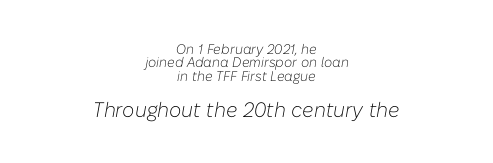
Baseline-to-baseline distance is barely more than the letter height. The setting favours the middle, as headings and verse often do. The typography opts for an oblique posture over an upright one. This rendering features lettering with no underline. Ink coverage per letter is moderate at most. Tracking here is standard; glyphs follow each other at the usual distance.
